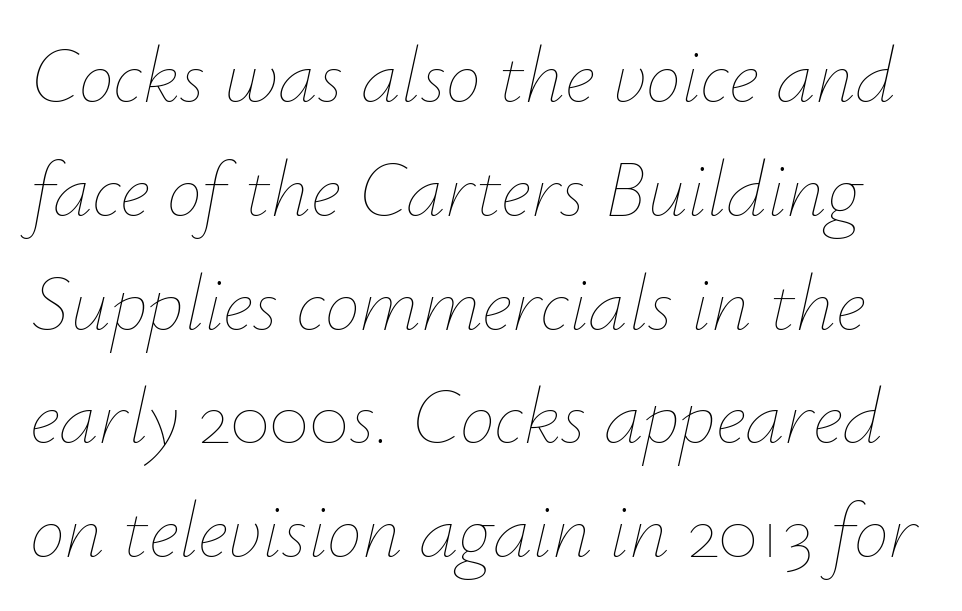
Q: Is the text bold? A: No.
Q: Is the text italic (slanted)? A: Yes, it leans right by about 12 degrees.
Q: Is the text underlined? A: No.
Q: Is the spacing between letters normal or unusually wide? A: Normal.
Q: Is the spacing between lines tight, normal or loose? A: Normal.
Q: Width (condensed, normal, or wide)? A: Normal.
Q: Stroke contrast? A: Low.
Q: x-height? A: Small.
Q: Monospaced? A: No.
